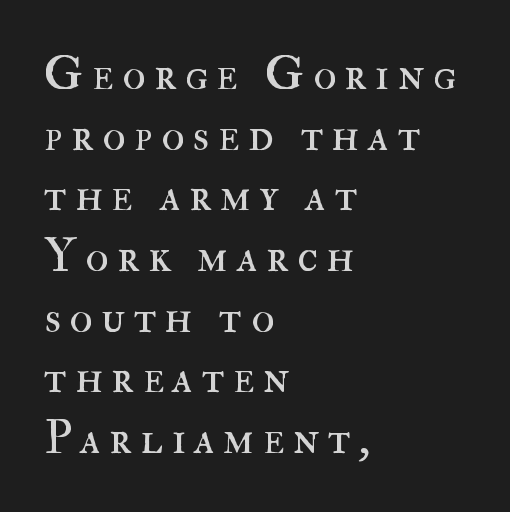
{"italic": "no", "bold": "no", "weight": "regular", "width": "normal", "stroke_contrast": "high", "x_height": "small", "monospaced": "no", "underline": "no", "align": "left", "line_spacing": "normal", "line_spacing_ratio": 1.29, "glyph_px": 47}
